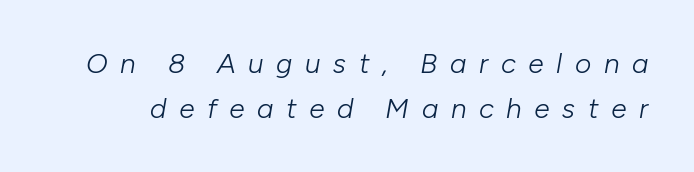
Compared with typical paragraphs, the rows here are spaced about the same. Honestly, the letter spacing is so wide it's the main thing you notice. The foot of each line stays bare and open. No extra ink here — the face is not bold. Do the characters align in a grid? No, the font is proportional.
